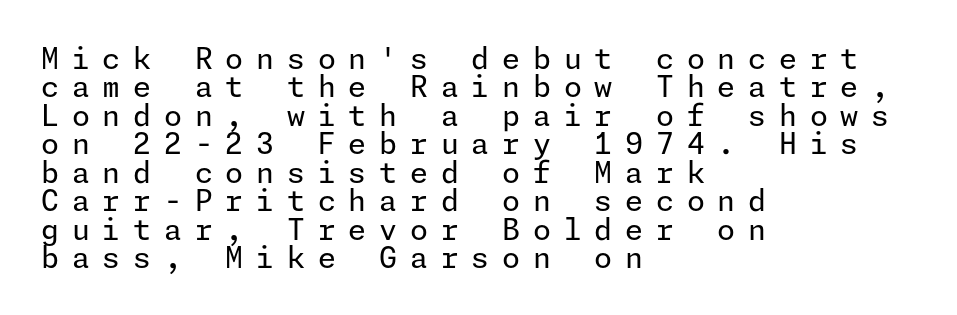
{"serif": "no", "italic": "no", "bold": "no", "weight": "regular", "width": "normal", "stroke_contrast": "low", "x_height": "medium", "underline": "no", "align": "left", "line_spacing": "tight", "line_spacing_ratio": 0.98, "letter_spacing": "wide", "letter_spacing_em": 0.44, "glyph_px": 29}
